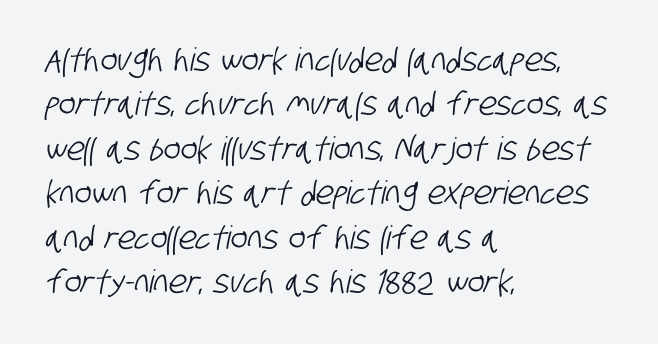
Q: Is the typeface a serif or a sans-serif typeface? A: Sans-serif.
Q: Is the text underlined? A: No.
Q: How is the paragraph aligned? A: Left-aligned.
Q: Is the spacing between letters normal or unusually wide? A: Normal.
Q: Is the spacing between lines tight, normal or loose? A: Normal.
Q: Width (condensed, normal, or wide)? A: Condensed.
Q: Stroke contrast? A: Low.
Q: x-height? A: Large.
Q: Monospaced? A: No.
